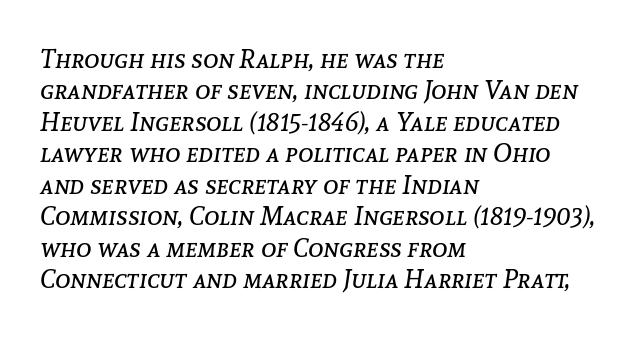
The image shows 26 px text type, italic (leaning right); set left-aligned, line spacing 1.21x, normal letter spacing, not underlined.
